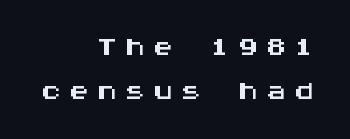
The strip under each line holds only bare page. Posture: vertical. The letters march in equal steps, a hallmark of fixed-pitch type. Line spacing here is tight. All the whitespace from short lines collects on the left. Note: no serifs on the glyphs.
